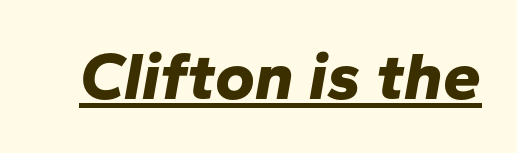
The image shows 68 px bold type, italic (leaning right); set normal letter spacing, underlined; low stroke contrast and a medium x-height.
